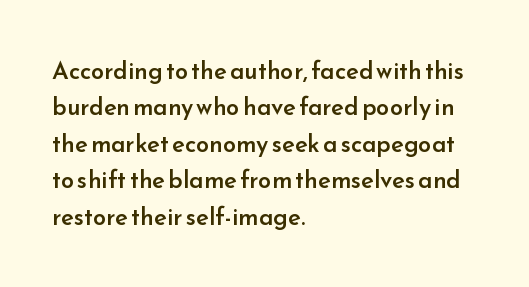
Q: Is the text bold? A: Semi-bold.
Q: Is the text italic (slanted)? A: No, it is upright.
Q: Is the text underlined? A: No.
Q: How is the paragraph aligned? A: Left-aligned.
Q: Is the spacing between letters normal or unusually wide? A: Normal.
Q: Is the spacing between lines tight, normal or loose? A: Normal.
